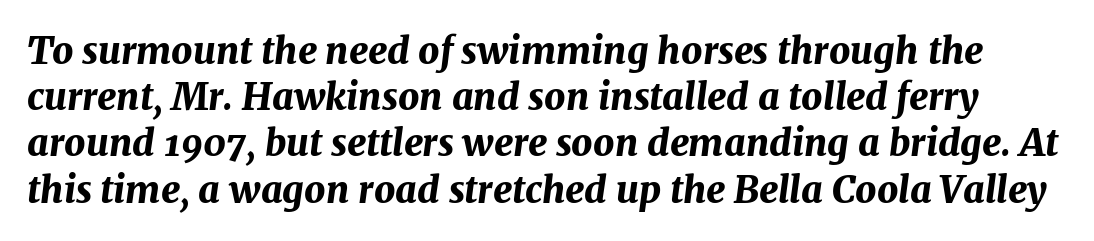
The image shows 37 px bold type, italic (leaning right); set normal line spacing (1.25x), normal letter spacing, not underlined; medium stroke contrast and a medium x-height.
